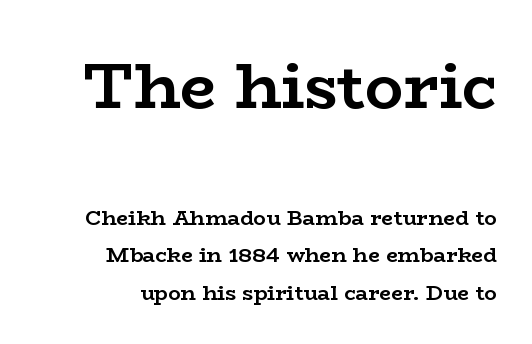
{"serif": "yes", "italic": "no", "bold": "yes", "weight": "semibold", "width": "wide", "stroke_contrast": "low", "x_height": "medium", "monospaced": "no", "underline": "no", "align": "right", "line_spacing_ratio": 1.79, "letter_spacing": "normal", "letter_spacing_em": 0.0, "larger_block": "first", "size_ratio": 3.05, "glyph_px": 64}
